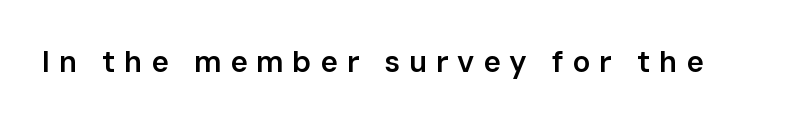
{"serif": "no", "italic": "no", "bold": "semi", "weight": "semibold", "width": "normal", "stroke_contrast": "low", "x_height": "medium", "monospaced": "no", "underline": "no", "letter_spacing": "wide", "letter_spacing_em": 0.29, "glyph_px": 30}
